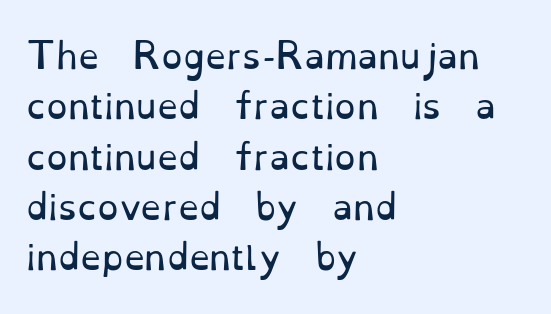
{"italic": "no", "bold": "no", "weight": "regular", "width": "normal", "stroke_contrast": "low", "x_height": "small", "monospaced": "no", "underline": "no", "align": "left", "line_spacing": "normal", "line_spacing_ratio": 1.48, "letter_spacing": "normal", "letter_spacing_em": 0.0, "glyph_px": 34}
